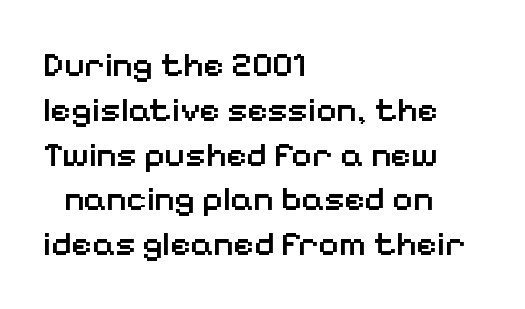
Q: Is the text bold? A: Semi-bold.
Q: Is the text italic (slanted)? A: No, it is upright.
Q: Is the typeface a serif or a sans-serif typeface? A: Sans-serif.
Q: Is the text underlined? A: No.
Q: How is the paragraph aligned? A: Left-aligned.
Q: Is the spacing between letters normal or unusually wide? A: Normal.
Q: Is the spacing between lines tight, normal or loose? A: Normal.
Q: Width (condensed, normal, or wide)? A: Normal.
Q: Stroke contrast? A: Low.
Q: x-height? A: Medium.
Q: Monospaced? A: No.
